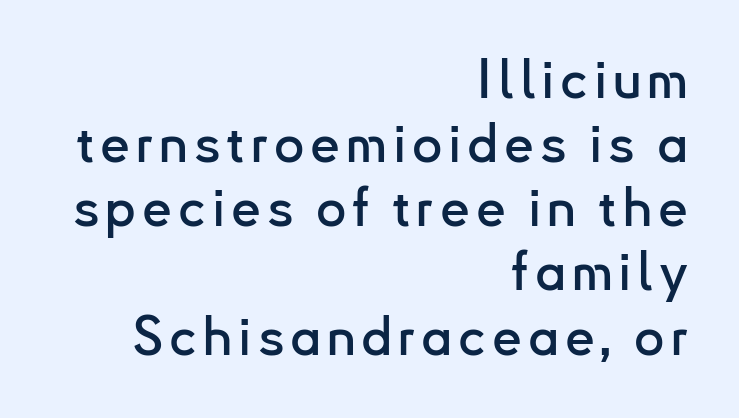
{"serif": "no", "italic": "no", "width": "normal", "stroke_contrast": "low", "x_height": "small", "monospaced": "no", "underline": "no", "align": "right", "line_spacing_ratio": 1.21, "glyph_px": 53}
